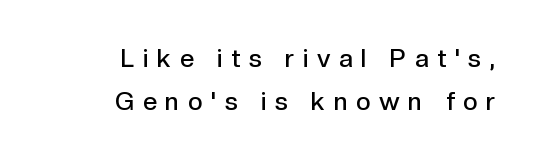
Q: Is the text bold? A: Semi-bold.
Q: Is the text italic (slanted)? A: No, it is upright.
Q: Is the text underlined? A: No.
Q: How is the paragraph aligned? A: Right-aligned.
Q: Is the spacing between letters normal or unusually wide? A: Unusually wide.
